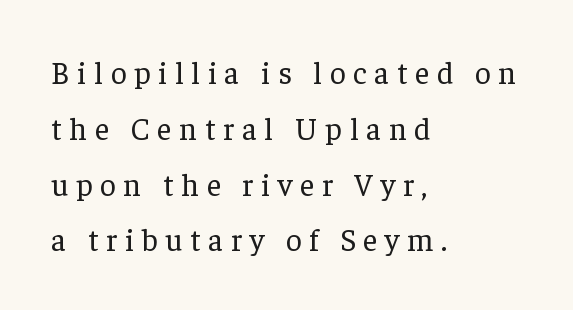
The gaps between neighbouring characters are conspicuously large. Spacing verdict: proportional, widths tailored to each character. Characters remain perfectly vertical along every line. No heavy texture on the line: the type isn't bold. Old-style or modern, the face here clearly has serifs. Typeset ragged right — the left edge is the straight one.
